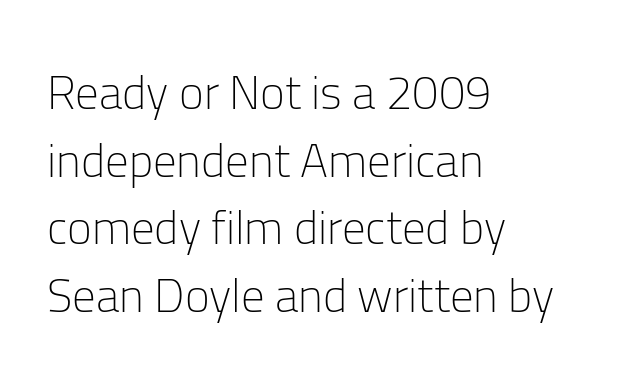
In terms of posture, this sample is upright. Teacher's note: observe the even left margin — that is flush-left alignment. Descenders are the only things crossing below the line. The rendering uses natural spacing where letterforms have individual widths. Stroke terminals: plain, sans-serif. A normal amount of white space separates one row of letters from the next.
